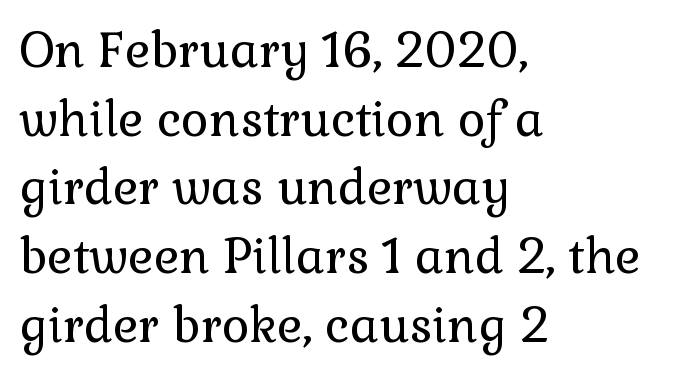
The image shows 48 px regular-weight serif type, upright; set left-aligned, normal line spacing (1.43x), normal letter spacing, not underlined; a medium x-height.
